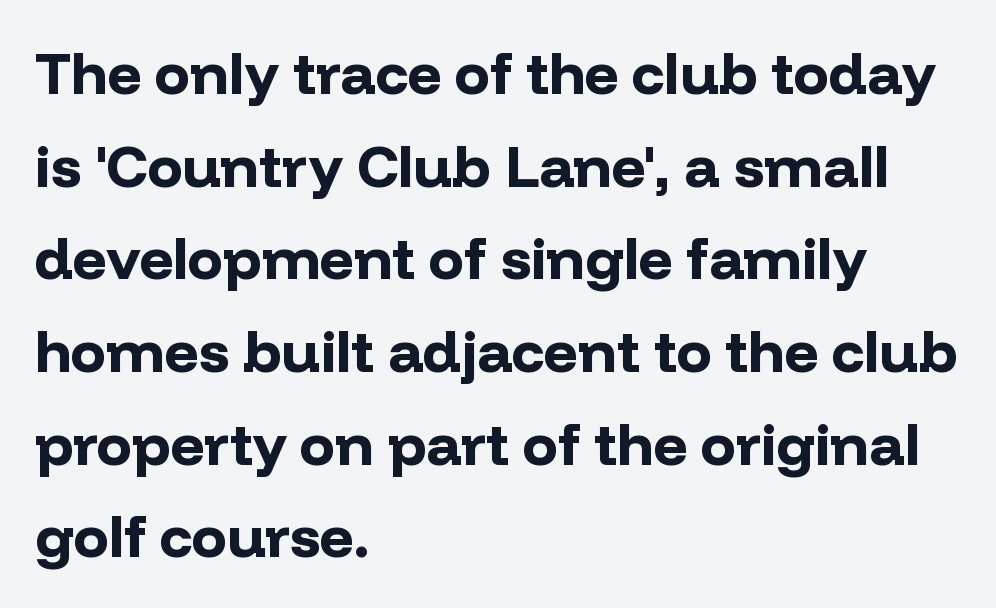
The ragged edge is on the right, which tells us the setting is flush left. Quick note: underline off. Posture: straight, roman, zero tilt. Classification — sans serif. Standard letterfit; no display-style spreading of the glyphs.
